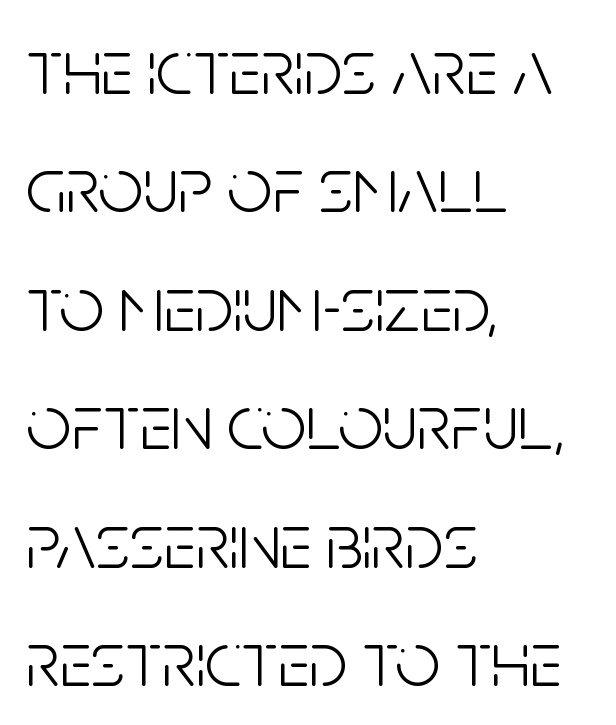
These lines were composed using upright roman letters. The vertical gap from one line to the next is medium. Caption: face not bold, strokes unweighted. This sample uses plain, unmodified letter spacing. Does the type have serifs? No, each stem ends abruptly. Descender tails drop into unmarked territory.
